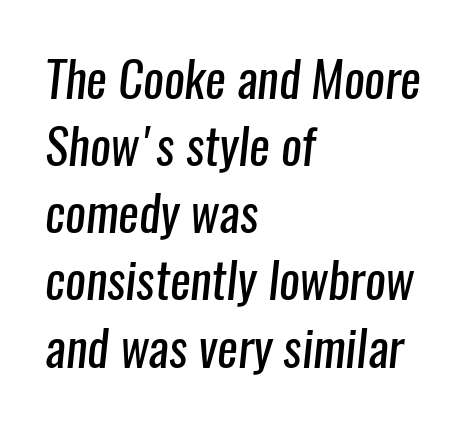
{"serif": "no", "bold": "no", "weight": "regular", "width": "condensed", "stroke_contrast": "low", "x_height": "medium", "monospaced": "no", "underline": "no", "align": "left", "line_spacing": "normal", "line_spacing_ratio": 1.37, "letter_spacing": "normal", "letter_spacing_em": 0.0, "glyph_px": 49}
